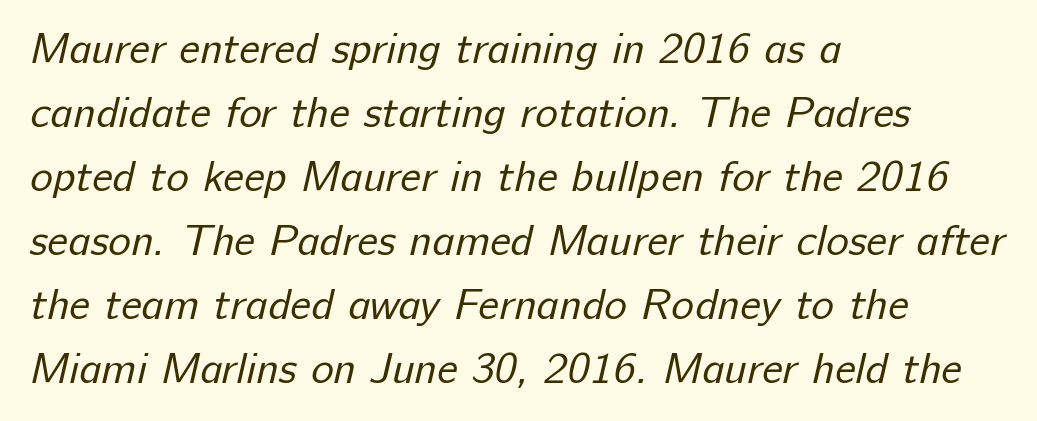
Q: Is the text bold? A: No.
Q: Is the typeface a serif or a sans-serif typeface? A: Sans-serif.
Q: Is the text underlined? A: No.
Q: How is the paragraph aligned? A: Left-aligned.
Q: Is the spacing between letters normal or unusually wide? A: Normal.
Q: Is the spacing between lines tight, normal or loose? A: Normal.
Q: Width (condensed, normal, or wide)? A: Normal.
Q: Stroke contrast? A: Low.
Q: x-height? A: Medium.
Q: Monospaced? A: No.
